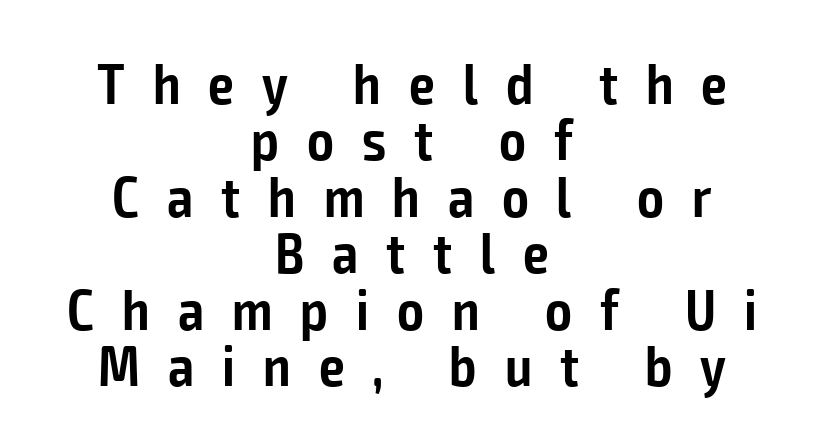
The image shows 57 px semibold, condensed sans-serif type, upright; set centered, tight line spacing (0.99x), unusually wide letter spacing (+0.49 em), not underlined; low stroke contrast and a medium x-height.
